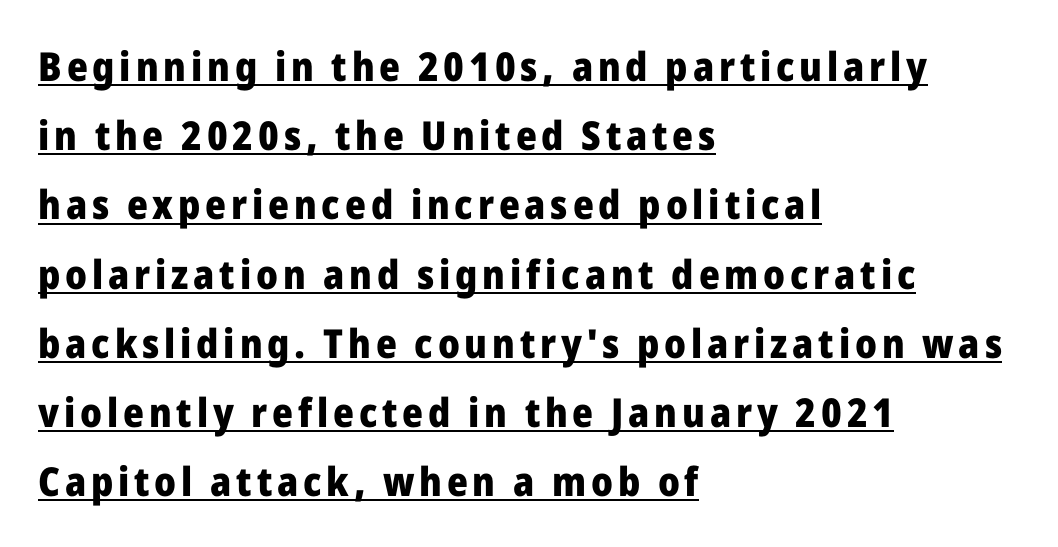
The image shows 40 px heavy sans-serif type, upright; set left-aligned, line spacing 1.73x, underlined; low stroke contrast and a medium x-height.
